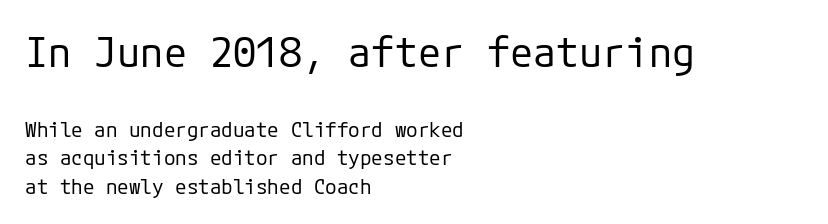
These lines are set flush left with a ragged right edge. The glyphs in this specimen are sans serif. Does the leading feel generous? No, just average. Visually, the top section dominates because its glyphs are scaled up.
